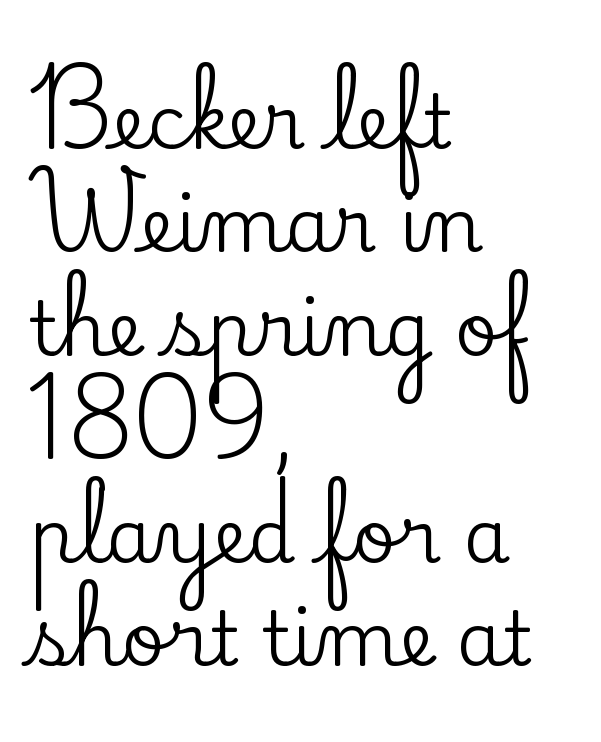
Q: Is the text italic (slanted)? A: No, it is upright.
Q: Is the typeface a serif or a sans-serif typeface? A: Serif.
Q: Is the text underlined? A: No.
Q: How is the paragraph aligned? A: Left-aligned.
Q: Is the spacing between letters normal or unusually wide? A: Normal.
Q: Is the spacing between lines tight, normal or loose? A: Normal.
Q: Width (condensed, normal, or wide)? A: Normal.
Q: Stroke contrast? A: Low.
Q: x-height? A: Small.
Q: Monospaced? A: No.
